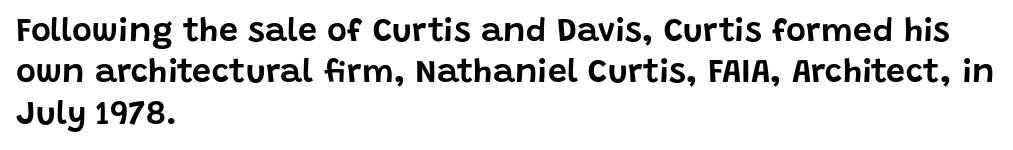
The image shows 34 px sans-serif type, upright; set left-aligned, line spacing 1.22x, normal letter spacing, not underlined; low stroke contrast and a large x-height.
